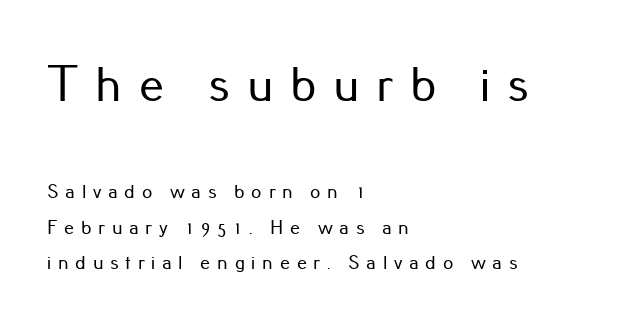
Q: Is the text italic (slanted)? A: No, it is upright.
Q: Is the typeface a serif or a sans-serif typeface? A: Sans-serif.
Q: Is the text underlined? A: No.
Q: How is the paragraph aligned? A: Left-aligned.
Q: Is the spacing between letters normal or unusually wide? A: Unusually wide.
Q: Which block of text is set in a larger size, the first (top) or the second (bottom)? A: The first (top) one.
Q: Width (condensed, normal, or wide)? A: Normal.
Q: Stroke contrast? A: Low.
Q: x-height? A: Small.
Q: Monospaced? A: No.
